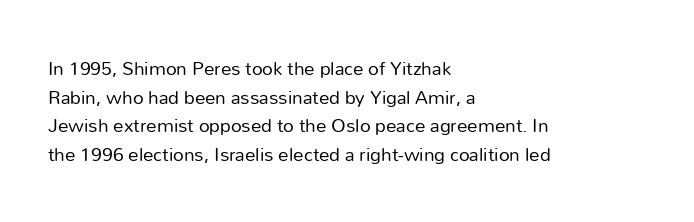
Q: Is the text bold? A: No.
Q: Is the text italic (slanted)? A: No, it is upright.
Q: Is the text underlined? A: No.
Q: How is the paragraph aligned? A: Left-aligned.
Q: Is the spacing between letters normal or unusually wide? A: Normal.
Q: Is the spacing between lines tight, normal or loose? A: Normal.
